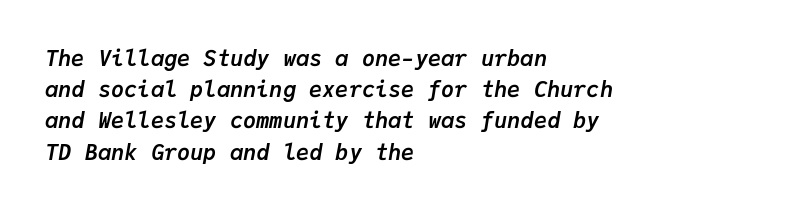
Q: Is the text bold? A: Yes.
Q: Is the text italic (slanted)? A: Yes, it leans right by about 9 degrees.
Q: Is the text underlined? A: No.
Q: How is the paragraph aligned? A: Left-aligned.
Q: Is the spacing between letters normal or unusually wide? A: Normal.
Q: Is the spacing between lines tight, normal or loose? A: Normal.
